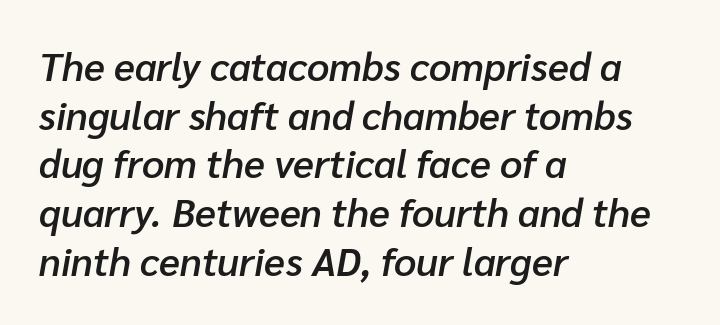
The image shows 39 px semibold type, italic (leaning right); set left-aligned, normal line spacing (1.25x), normal letter spacing, not underlined; low stroke contrast and a medium x-height.
